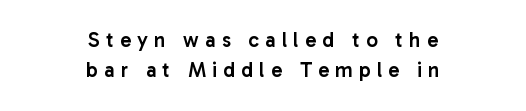
{"italic": "no", "bold": "semi", "underline": "no", "align": "center", "line_spacing": "normal", "line_spacing_ratio": 1.43, "letter_spacing": "wide", "letter_spacing_em": 0.29, "glyph_px": 21}
